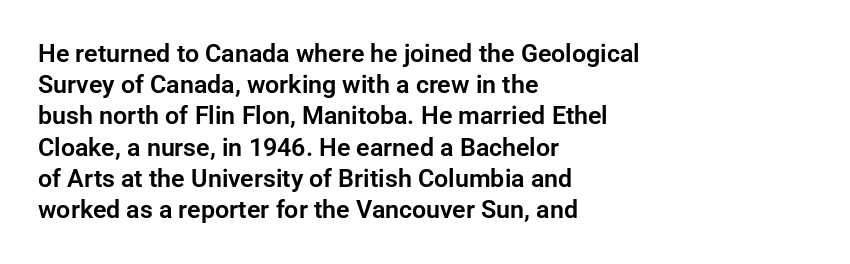
{"italic": "no", "underline": "no", "align": "left", "line_spacing": "normal", "line_spacing_ratio": 1.25, "letter_spacing": "normal", "letter_spacing_em": 0.0, "glyph_px": 25}
